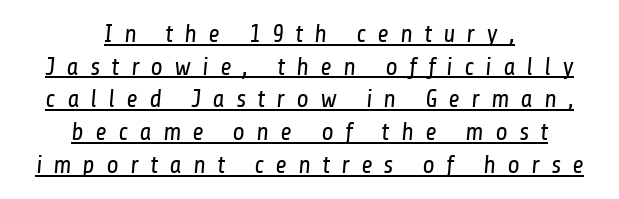
One glance says typical: line gaps are just what's usual. The typeface has the unassuming heft of standard copy or less. Tracking here is generous; glyphs stand well apart from one another. This rendering features underlined lettering. These lines are centered, leaving both edges ragged.
